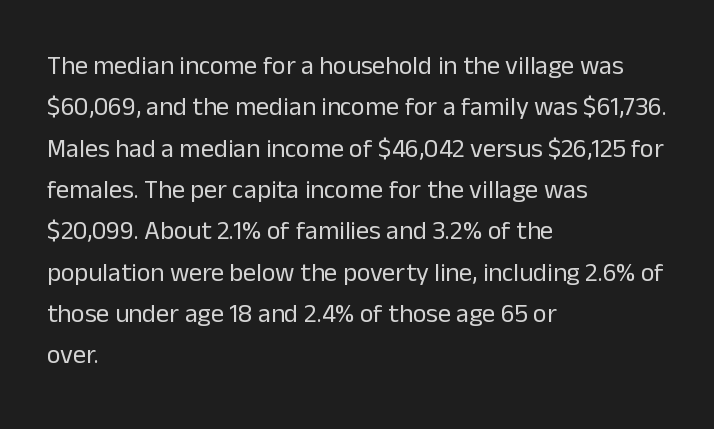
Q: Is the text bold? A: No.
Q: Is the text italic (slanted)? A: No, it is upright.
Q: Is the text underlined? A: No.
Q: How is the paragraph aligned? A: Left-aligned.
Q: Is the spacing between letters normal or unusually wide? A: Normal.
Q: Is the spacing between lines tight, normal or loose? A: Normal.
